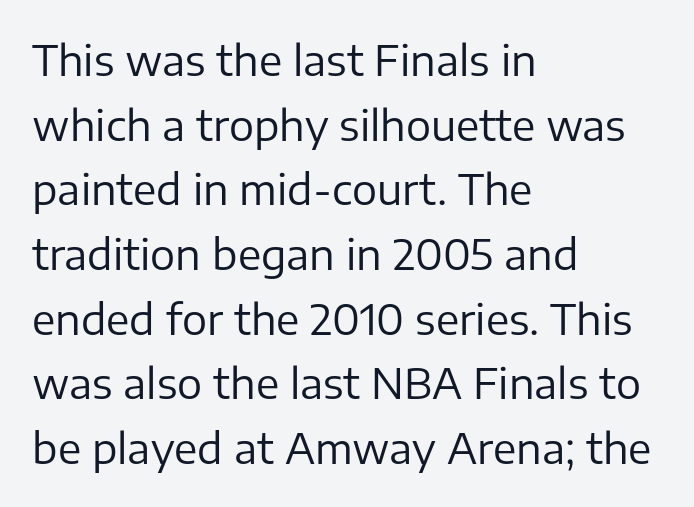
The image shows 42 px regular-weight sans-serif type, upright; set left-aligned, normal line spacing (1.54x), normal letter spacing, not underlined; low stroke contrast and a medium x-height.
